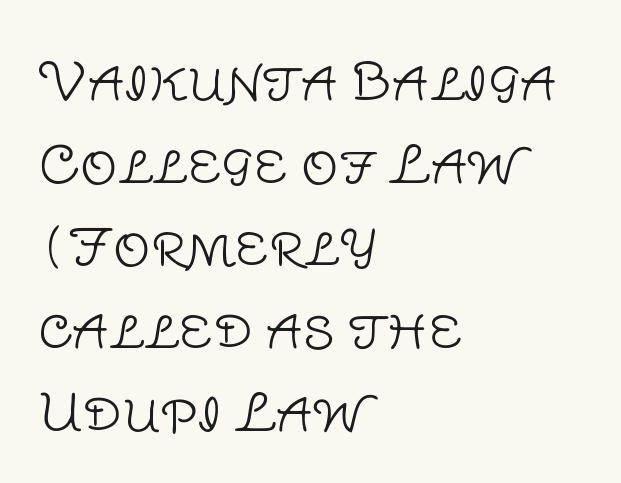
You can tell from the bare stems that sans-serif type was used. Vertical stems look standard width or narrower in stroke. Each letter keeps its own natural width here, so spacing adapts to shape. Honestly, the letter spacing is just normal — you wouldn't notice it. Letters rest on an invisible, unmarked baseline.
